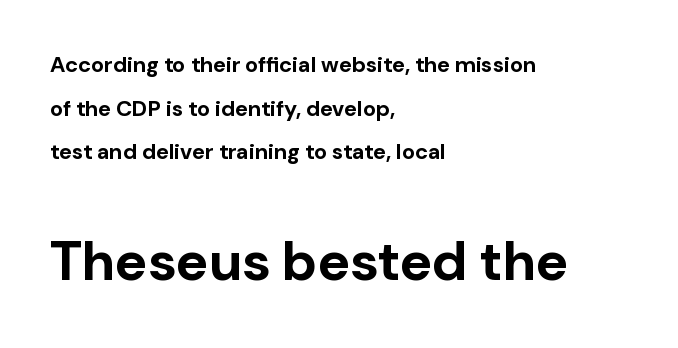
The image shows 55 px bold sans-serif type, upright; set left-aligned, loose line spacing (1.98x), normal letter spacing, not underlined; the second (bottom) block is 2.5x larger; low stroke contrast and a medium x-height.
